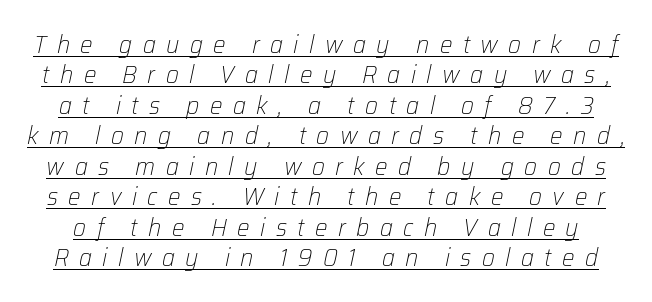
Vertical stems look standard width or narrower in stroke. The passage shown leans; its letterforms are oblique. This rendering features underlined lettering. The line texture is sparse and dotted thanks to wide tracking.
